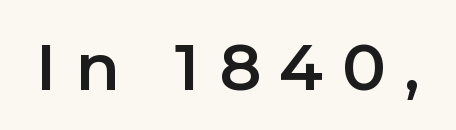
The image shows 70 px semibold sans-serif type, upright; set unusually wide letter spacing (+0.27 em), not underlined; a medium x-height.
